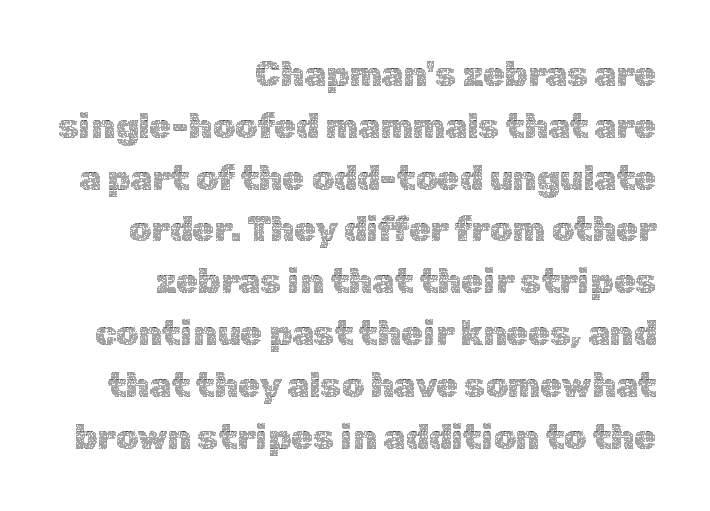
Teacher's note: observe the even right margin — that is flush-right alignment. Every character sits straight up, as roman type does. The vertical gap from one line to the next is medium. The letters advance in unequal steps, a hallmark of proportional type. The letters sit at their default tracking, neither squeezed nor spread.
